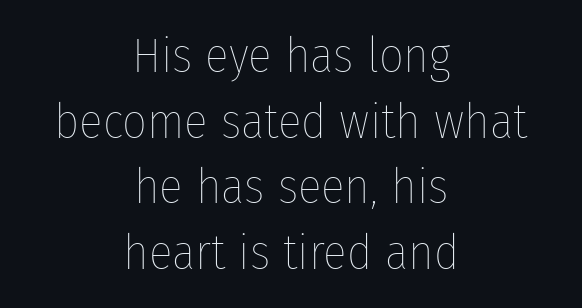
{"italic": "no", "bold": "no", "weight": "thin", "width": "condensed", "stroke_contrast": "low", "x_height": "medium", "monospaced": "no", "underline": "no", "align": "center", "line_spacing": "normal", "line_spacing_ratio": 1.34, "letter_spacing": "normal", "letter_spacing_em": 0.0, "glyph_px": 49}
